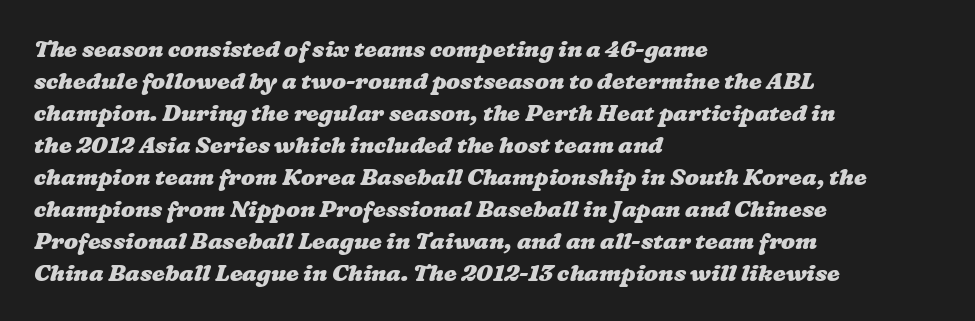
The image shows 23 px bold type; set left-aligned, normal line spacing (1.39x), normal letter spacing, not underlined.
